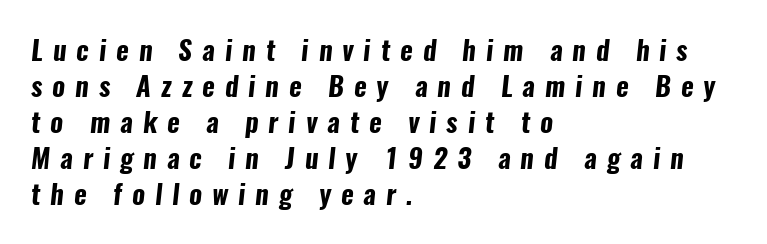
Q: Is the text bold? A: Yes.
Q: Is the text underlined? A: No.
Q: How is the paragraph aligned? A: Left-aligned.
Q: Is the spacing between letters normal or unusually wide? A: Unusually wide.
Q: Is the spacing between lines tight, normal or loose? A: Normal.
